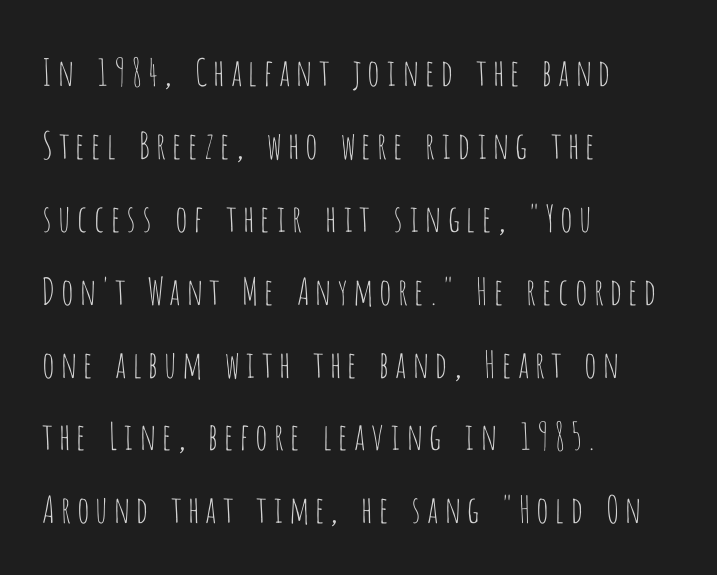
Q: Is the text bold? A: No.
Q: Is the text italic (slanted)? A: No, it is upright.
Q: Is the typeface a serif or a sans-serif typeface? A: Sans-serif.
Q: Is the text underlined? A: No.
Q: How is the paragraph aligned? A: Left-aligned.
Q: Is the spacing between lines tight, normal or loose? A: Loose.
Q: Width (condensed, normal, or wide)? A: Condensed.
Q: Stroke contrast? A: Low.
Q: x-height? A: Large.
Q: Monospaced? A: No.
